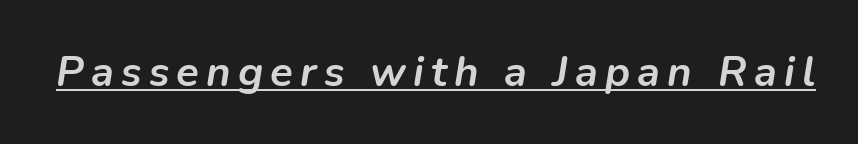
The face used here has the dense, thick strokes of a bold. Do the characters align in a grid? No, the font is proportional. Caption: lettering with a line underneath. The rendering applies a slant to the glyphs.
